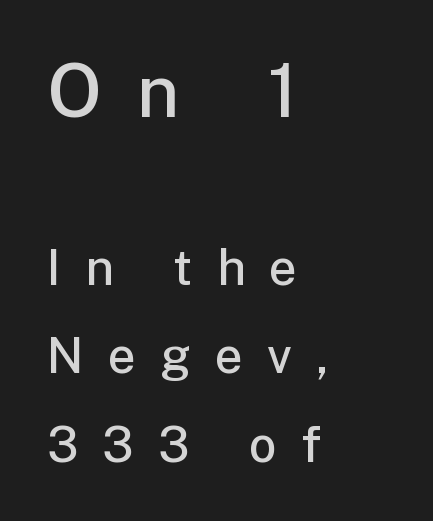
Q: Is the text bold? A: Semi-bold.
Q: Is the text italic (slanted)? A: No, it is upright.
Q: Is the typeface a serif or a sans-serif typeface? A: Sans-serif.
Q: Is the text underlined? A: No.
Q: How is the paragraph aligned? A: Left-aligned.
Q: Is the spacing between letters normal or unusually wide? A: Unusually wide.
Q: Which block of text is set in a larger size, the first (top) or the second (bottom)? A: The first (top) one.
Q: Width (condensed, normal, or wide)? A: Normal.
Q: Stroke contrast? A: Low.
Q: x-height? A: Medium.
Q: Monospaced? A: No.
